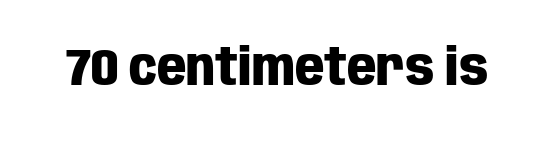
The string is rendered with underlining switched off. The type sits square on the baseline with zero lean. Type style note: lacks serifs. Do the characters align in a grid? No, the font is proportional. I'd describe the lettering as bold — thick and assertive. Standard letterfit; no display-style spreading of the glyphs.
